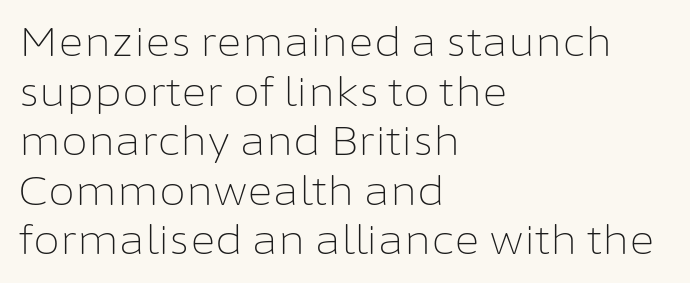
Typeset ragged right — the left edge is the straight one. Each row of text sits above clean, open space. The weight tops out at a normal text grade. Nobody touched the tracking dial on this one. This sample keeps an unexceptional amount of space between lines.
